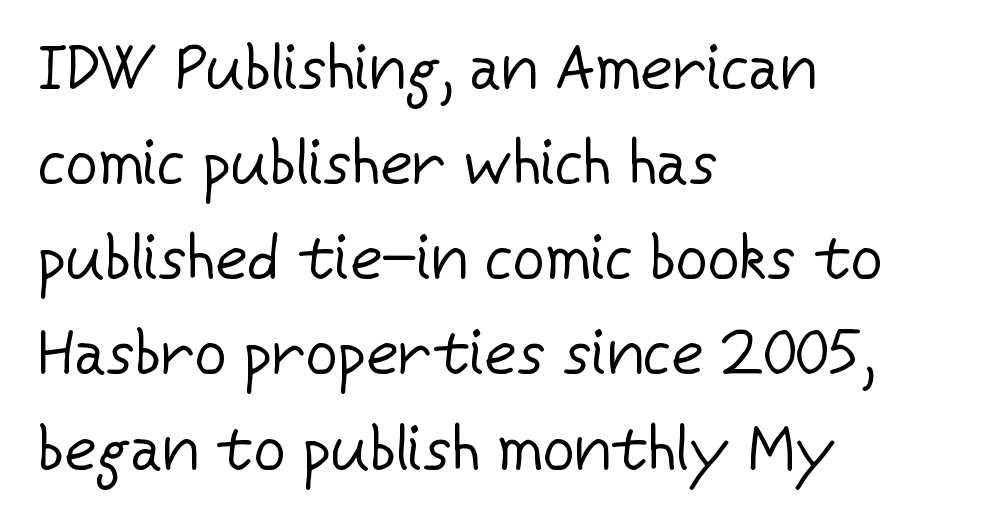
Q: Is the text bold? A: No.
Q: Is the text italic (slanted)? A: No, it is upright.
Q: Is the typeface a serif or a sans-serif typeface? A: Sans-serif.
Q: Is the text underlined? A: No.
Q: How is the paragraph aligned? A: Left-aligned.
Q: Is the spacing between letters normal or unusually wide? A: Normal.
Q: Is the spacing between lines tight, normal or loose? A: Normal.
Q: Width (condensed, normal, or wide)? A: Normal.
Q: Stroke contrast? A: Low.
Q: x-height? A: Medium.
Q: Monospaced? A: No.
